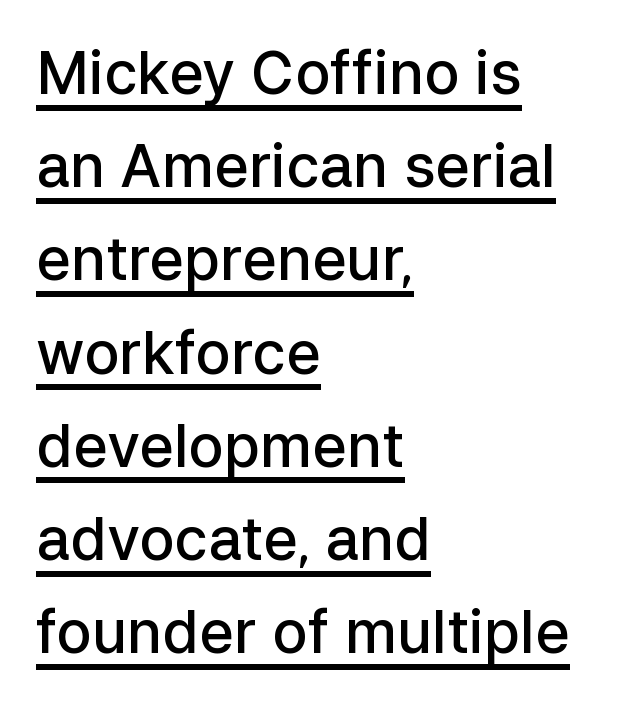
Tracking value appears to be zero — textbook default spacing. What's the leading like? Ordinary, nothing unusual. Do the characters align in a grid? No, the font is proportional. The typesetting leans somewhat heavy: a semibold. All the whitespace from short lines collects on the right. No feet cap the strokes, marking this as sans-serif type.
